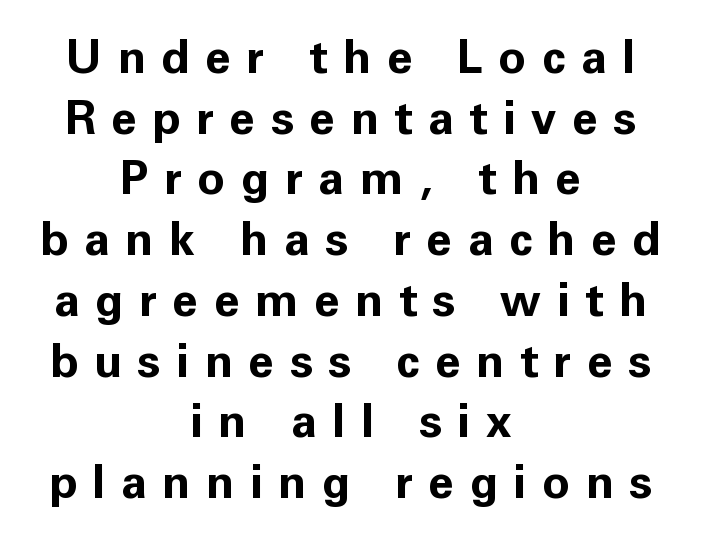
{"serif": "no", "italic": "no", "bold": "yes", "weight": "bold", "width": "normal", "stroke_contrast": "low", "x_height": "medium", "monospaced": "no", "underline": "no", "align": "center", "line_spacing": "normal", "line_spacing_ratio": 1.32, "letter_spacing": "wide", "letter_spacing_em": 0.34, "glyph_px": 46}
